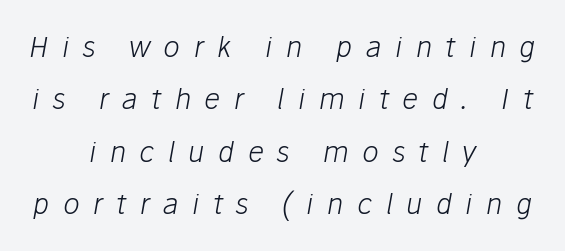
Q: Is the text bold? A: No.
Q: Is the text italic (slanted)? A: Yes, it leans right by about 10 degrees.
Q: Is the text underlined? A: No.
Q: How is the paragraph aligned? A: Centered.
Q: Is the spacing between letters normal or unusually wide? A: Unusually wide.
Q: Width (condensed, normal, or wide)? A: Normal.
Q: Stroke contrast? A: Low.
Q: x-height? A: Medium.
Q: Monospaced? A: No.
